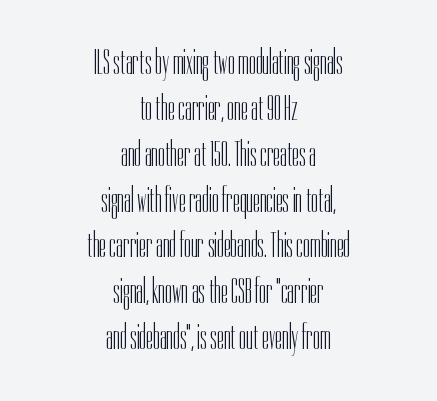
Q: Is the text bold? A: No.
Q: Is the text italic (slanted)? A: No, it is upright.
Q: Is the typeface a serif or a sans-serif typeface? A: Sans-serif.
Q: Is the text underlined? A: No.
Q: How is the paragraph aligned? A: Centered.
Q: Is the spacing between letters normal or unusually wide? A: Normal.
Q: Is the spacing between lines tight, normal or loose? A: Normal.
Q: Width (condensed, normal, or wide)? A: Condensed.
Q: Stroke contrast? A: Low.
Q: x-height? A: Medium.
Q: Monospaced? A: No.
